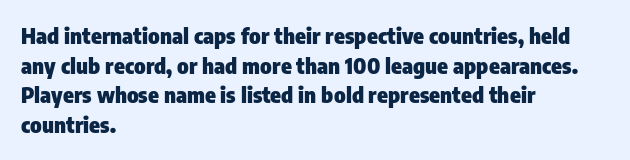
Caption: standard tracking, unaltered. Bold? Absolutely — the strokes are thick and heavy. Where is the straight margin? On the left. The line-height multiplier appears to be the usual default. Underlining? Definitely not there. Upright lettering throughout.
